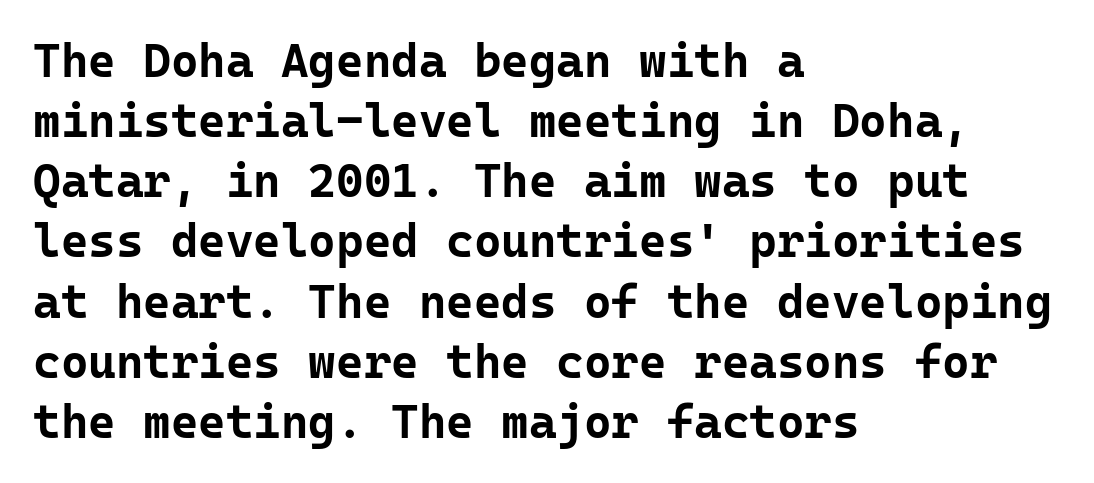
{"serif": "no", "italic": "no", "bold": "yes", "weight": "bold", "width": "normal", "stroke_contrast": "low", "x_height": "medium", "monospaced": "yes", "underline": "no", "align": "left", "line_spacing": "normal", "line_spacing_ratio": 1.28, "letter_spacing": "normal", "letter_spacing_em": 0.0, "glyph_px": 47}
